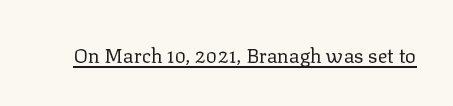
Between one letter and the next there's only the usual sliver of space. A roman cut, with each character standing at attention. The rendered words wear a rule along their underside. Heaviness? Minimal to ordinary, like unemphasized prose.
